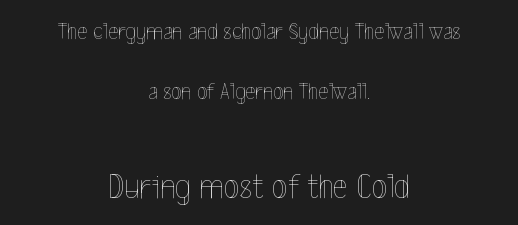
In this sample the second text group is rendered at the bigger scale. Successive baselines arrive slowly, with a big drop between each. Is this a fixed-width face? No — the glyphs have proportional, varying widths. Style check: upright.
